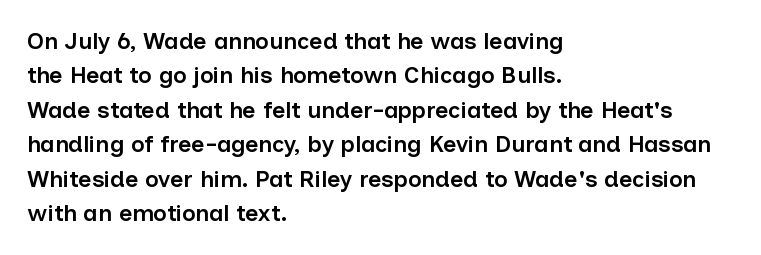
Q: Is the text bold? A: Semi-bold.
Q: Is the text italic (slanted)? A: No, it is upright.
Q: Is the text underlined? A: No.
Q: How is the paragraph aligned? A: Left-aligned.
Q: Is the spacing between letters normal or unusually wide? A: Normal.
Q: Is the spacing between lines tight, normal or loose? A: Normal.
